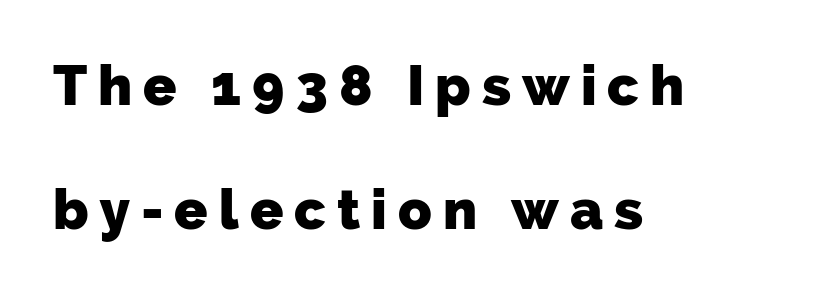
Q: Is the text bold? A: Yes.
Q: Is the typeface a serif or a sans-serif typeface? A: Sans-serif.
Q: Is the text underlined? A: No.
Q: How is the paragraph aligned? A: Left-aligned.
Q: Is the spacing between letters normal or unusually wide? A: Unusually wide.
Q: Is the spacing between lines tight, normal or loose? A: Loose.
Q: Width (condensed, normal, or wide)? A: Normal.
Q: Stroke contrast? A: Low.
Q: x-height? A: Medium.
Q: Monospaced? A: No.
